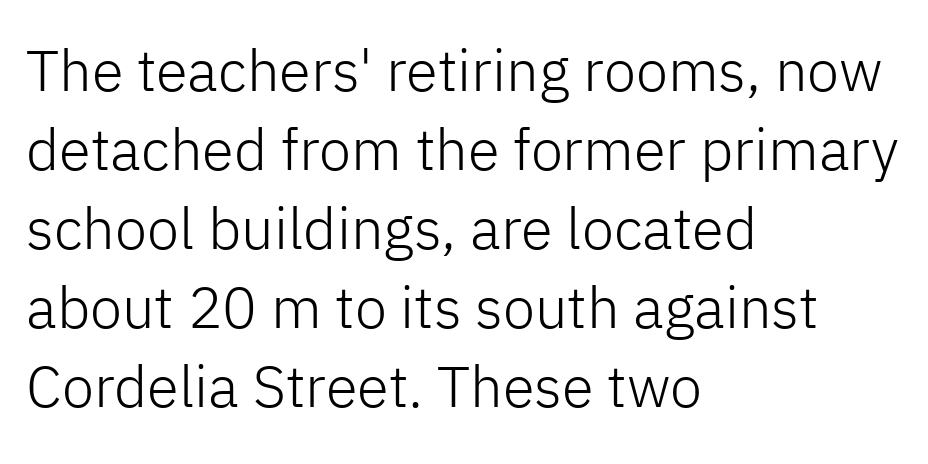
Q: Is the text bold? A: No.
Q: Is the text italic (slanted)? A: No, it is upright.
Q: Is the typeface a serif or a sans-serif typeface? A: Sans-serif.
Q: Is the text underlined? A: No.
Q: How is the paragraph aligned? A: Left-aligned.
Q: Is the spacing between letters normal or unusually wide? A: Normal.
Q: Is the spacing between lines tight, normal or loose? A: Normal.
Q: Width (condensed, normal, or wide)? A: Normal.
Q: Stroke contrast? A: Low.
Q: x-height? A: Medium.
Q: Monospaced? A: No.
